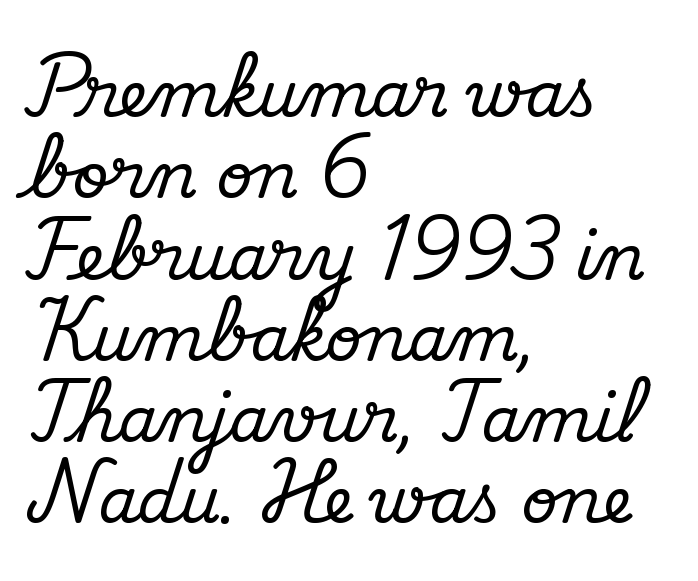
The image shows 63 px serif type; set left-aligned, normal line spacing (1.29x), normal letter spacing, not underlined; medium stroke contrast and a small x-height.
